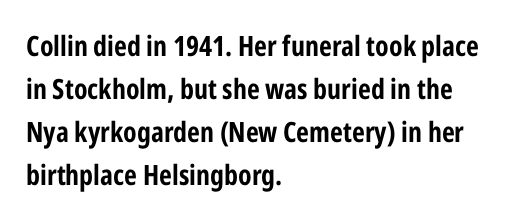
The image shows 28 px bold, condensed sans-serif type, upright; set left-aligned, normal line spacing (1.54x), normal letter spacing, not underlined; low stroke contrast and a medium x-height.
